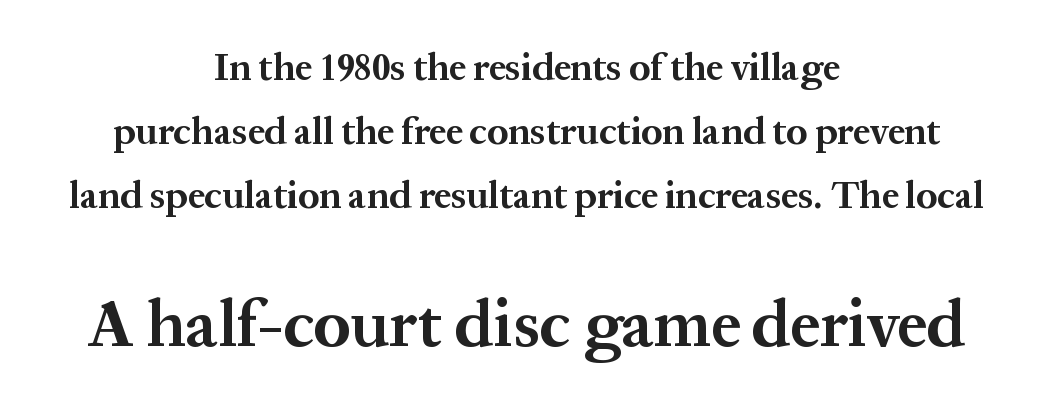
Q: Is the text bold? A: Yes.
Q: Is the text italic (slanted)? A: No, it is upright.
Q: Is the typeface a serif or a sans-serif typeface? A: Serif.
Q: Is the text underlined? A: No.
Q: How is the paragraph aligned? A: Centered.
Q: Is the spacing between letters normal or unusually wide? A: Normal.
Q: Is the spacing between lines tight, normal or loose? A: Normal.
Q: Which block of text is set in a larger size, the first (top) or the second (bottom)? A: The second (bottom) one.
Q: Width (condensed, normal, or wide)? A: Normal.
Q: Stroke contrast? A: Medium.
Q: x-height? A: Medium.
Q: Monospaced? A: No.
